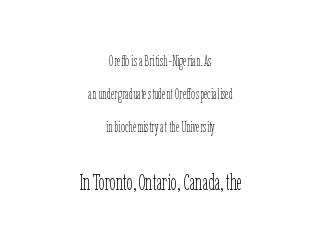
These lines were composed using upright roman letters. Underline: absent. The line texture is even and compact thanks to regular tracking. The paragraph shown floats in the horizontal middle. The strokes are not fattened; the text isn't bold. You get the small type first, then a jump to larger type.
